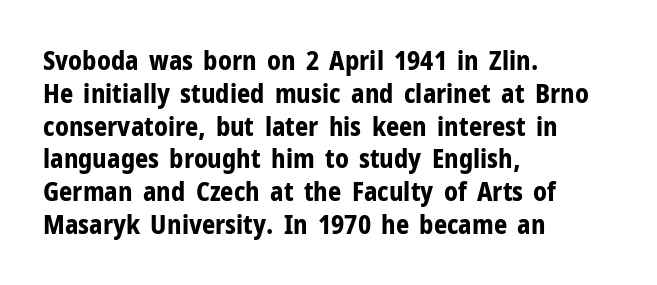
Reading down the column, the eye jumps a familiar distance to each next line. The passage shown is not underscored anywhere. Its strokes are broad and dark, the hallmark of bold type. Quick note: not italic, upright. Observe the ordinary spacing: letters are neighbours, not strangers. Line beginnings align vertically; line endings do not.
